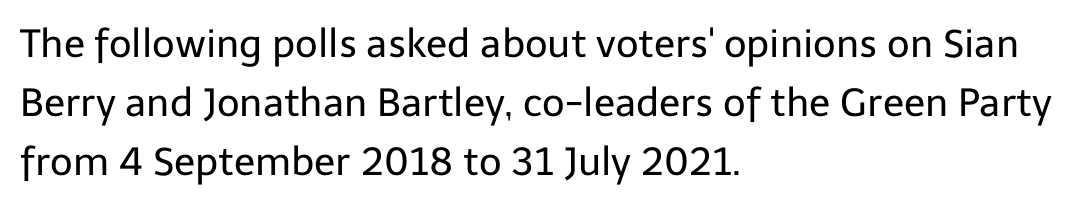
Q: Is the text bold? A: No.
Q: Is the text italic (slanted)? A: No, it is upright.
Q: Is the typeface a serif or a sans-serif typeface? A: Sans-serif.
Q: Is the text underlined? A: No.
Q: How is the paragraph aligned? A: Left-aligned.
Q: Is the spacing between letters normal or unusually wide? A: Normal.
Q: Is the spacing between lines tight, normal or loose? A: Normal.
Q: Width (condensed, normal, or wide)? A: Normal.
Q: Stroke contrast? A: Low.
Q: x-height? A: Medium.
Q: Monospaced? A: No.
